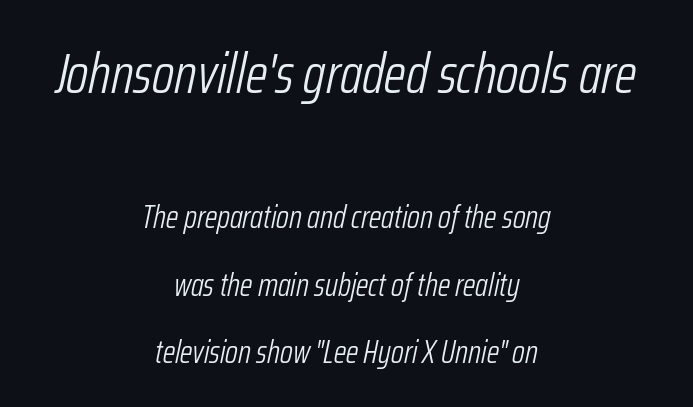
Q: Is the text bold? A: No.
Q: Is the text italic (slanted)? A: Yes, it leans right by about 12 degrees.
Q: Is the text underlined? A: No.
Q: How is the paragraph aligned? A: Centered.
Q: Is the spacing between letters normal or unusually wide? A: Normal.
Q: Is the spacing between lines tight, normal or loose? A: Loose.
Q: Which block of text is set in a larger size, the first (top) or the second (bottom)? A: The first (top) one.
Q: Width (condensed, normal, or wide)? A: Condensed.
Q: Stroke contrast? A: Low.
Q: x-height? A: Medium.
Q: Monospaced? A: No.
